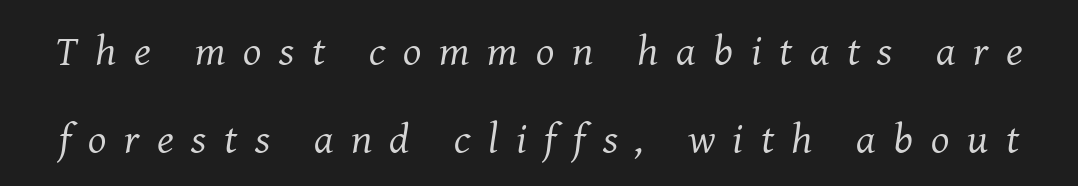
Students, note that the glyphs here are deliberately spaced far apart. This is oblique type, the kind used for emphasis or titles. How would I describe the line gaps? Wide and relaxed. Lines of text with bare space underneath. In terms of letterform style, serifs are clearly present. Each letter keeps its own natural width here, so spacing adapts to shape.
